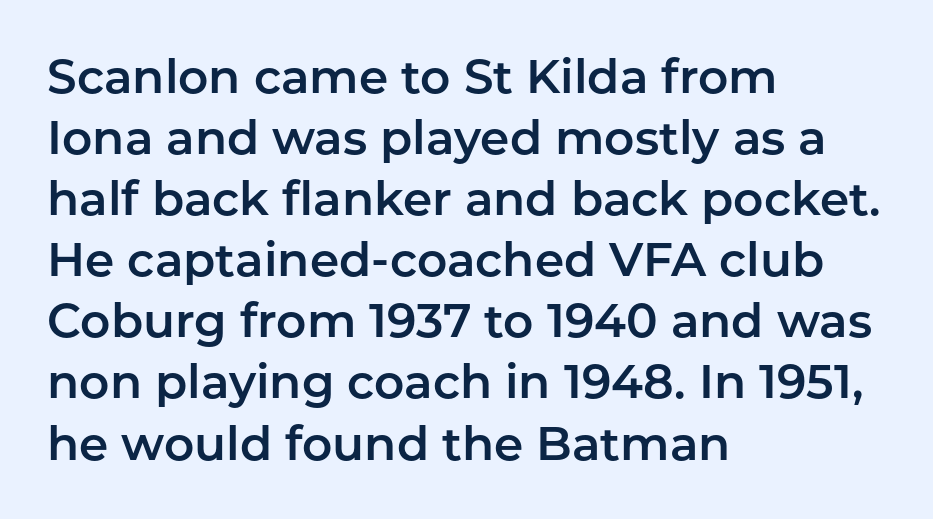
The image shows 47 px sans-serif type, upright; set left-aligned, normal line spacing (1.3x), normal letter spacing, not underlined; low stroke contrast and a medium x-height.
